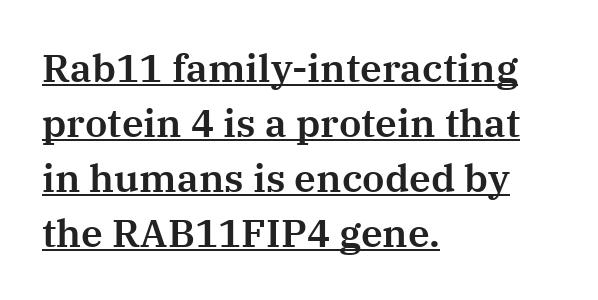
Q: Is the text italic (slanted)? A: No, it is upright.
Q: Is the typeface a serif or a sans-serif typeface? A: Serif.
Q: Is the text underlined? A: Yes.
Q: How is the paragraph aligned? A: Left-aligned.
Q: Is the spacing between letters normal or unusually wide? A: Normal.
Q: Is the spacing between lines tight, normal or loose? A: Normal.
Q: Width (condensed, normal, or wide)? A: Normal.
Q: Stroke contrast? A: Medium.
Q: x-height? A: Medium.
Q: Monospaced? A: No.
